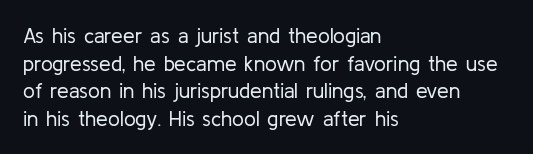
{"italic": "no", "bold": "no", "underline": "no", "align": "left", "line_spacing": "normal", "line_spacing_ratio": 1.31, "letter_spacing": "normal", "letter_spacing_em": 0.0, "glyph_px": 21}
